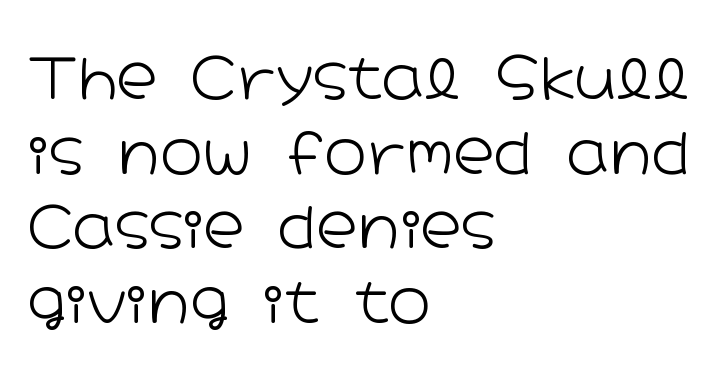
Q: Is the text bold? A: No.
Q: Is the text italic (slanted)? A: No, it is upright.
Q: Is the typeface a serif or a sans-serif typeface? A: Sans-serif.
Q: Is the text underlined? A: No.
Q: How is the paragraph aligned? A: Left-aligned.
Q: Is the spacing between letters normal or unusually wide? A: Normal.
Q: Is the spacing between lines tight, normal or loose? A: Normal.
Q: Width (condensed, normal, or wide)? A: Wide.
Q: Stroke contrast? A: Low.
Q: x-height? A: Medium.
Q: Monospaced? A: No.
